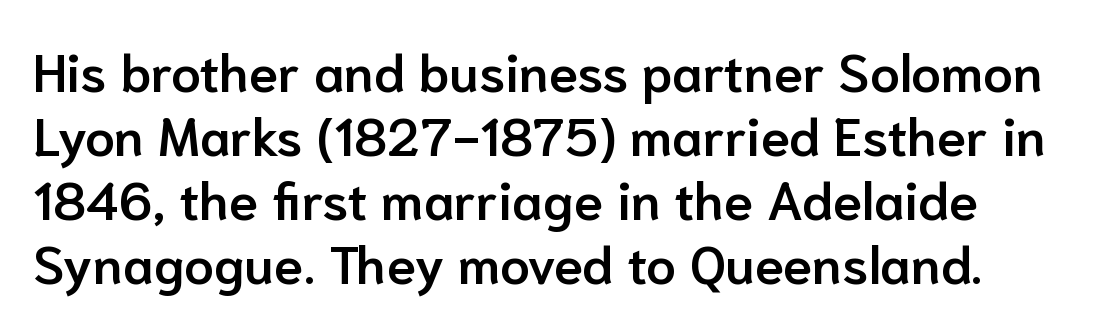
{"serif": "no", "italic": "no", "bold": "semi", "weight": "semibold", "width": "normal", "stroke_contrast": "low", "x_height": "medium", "monospaced": "no", "underline": "no", "line_spacing_ratio": 1.21, "letter_spacing": "normal", "letter_spacing_em": 0.0, "glyph_px": 53}
